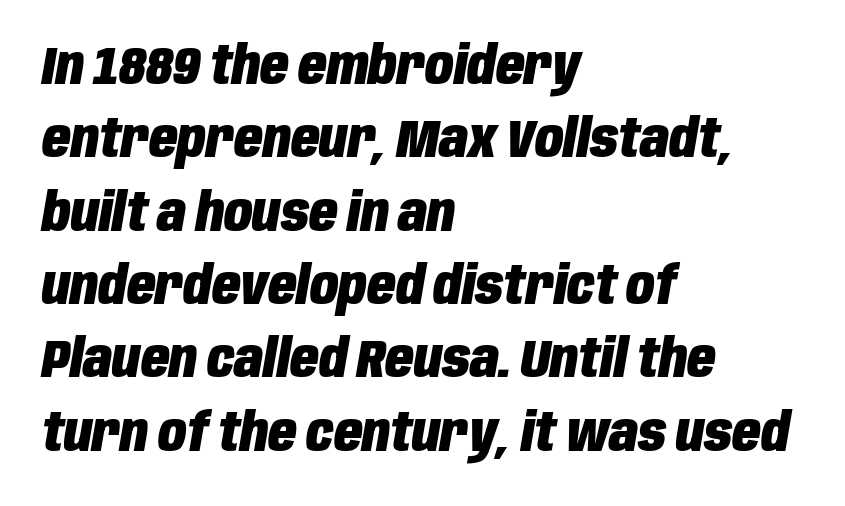
Q: Is the text bold? A: Yes.
Q: Is the text italic (slanted)? A: Yes, it leans right by about 10 degrees.
Q: Is the text underlined? A: No.
Q: How is the paragraph aligned? A: Left-aligned.
Q: Is the spacing between letters normal or unusually wide? A: Normal.
Q: Is the spacing between lines tight, normal or loose? A: Normal.
Q: Width (condensed, normal, or wide)? A: Condensed.
Q: Stroke contrast? A: Low.
Q: x-height? A: Large.
Q: Monospaced? A: No.
